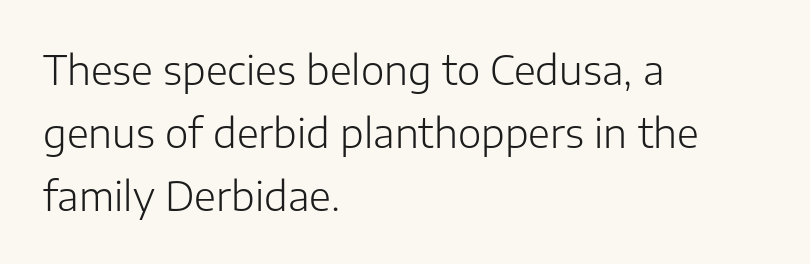
Q: Is the text bold? A: No.
Q: Is the text italic (slanted)? A: No, it is upright.
Q: Is the typeface a serif or a sans-serif typeface? A: Sans-serif.
Q: Is the text underlined? A: No.
Q: How is the paragraph aligned? A: Left-aligned.
Q: Is the spacing between letters normal or unusually wide? A: Normal.
Q: Is the spacing between lines tight, normal or loose? A: Normal.
Q: Width (condensed, normal, or wide)? A: Normal.
Q: Stroke contrast? A: Low.
Q: x-height? A: Medium.
Q: Monospaced? A: No.
